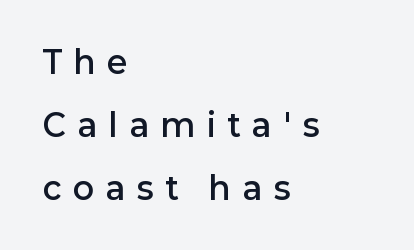
The image shows 31 px semibold sans-serif type, upright; set left-aligned, loose line spacing (2.03x), unusually wide letter spacing (+0.39 em), not underlined; low stroke contrast and a medium x-height.
